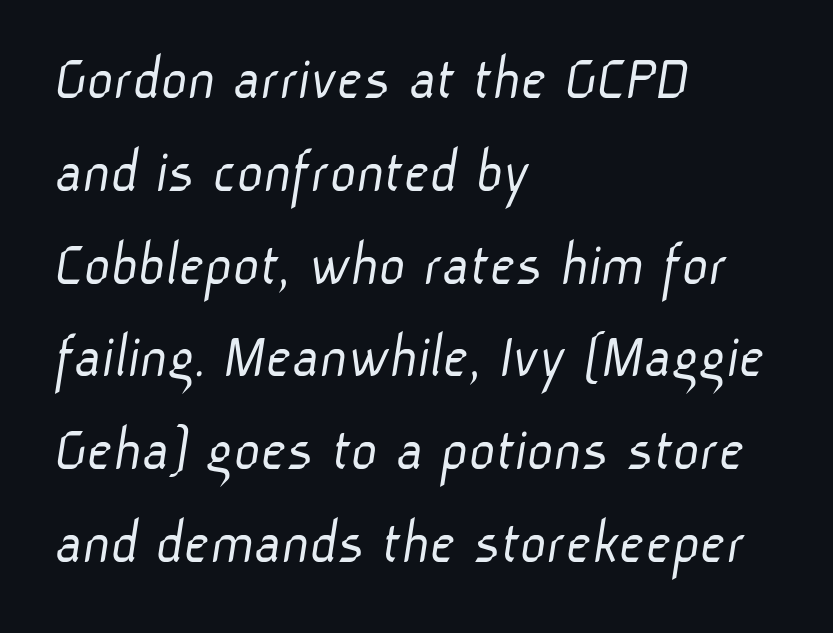
Q: Is the text bold? A: No.
Q: Is the typeface a serif or a sans-serif typeface? A: Sans-serif.
Q: Is the text underlined? A: No.
Q: How is the paragraph aligned? A: Left-aligned.
Q: Is the spacing between letters normal or unusually wide? A: Normal.
Q: Is the spacing between lines tight, normal or loose? A: Normal.
Q: Width (condensed, normal, or wide)? A: Normal.
Q: Stroke contrast? A: Low.
Q: x-height? A: Medium.
Q: Monospaced? A: No.
